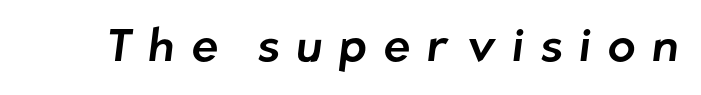
Q: Is the typeface a serif or a sans-serif typeface? A: Sans-serif.
Q: Is the text underlined? A: No.
Q: Is the spacing between letters normal or unusually wide? A: Unusually wide.
Q: Width (condensed, normal, or wide)? A: Normal.
Q: Stroke contrast? A: Low.
Q: x-height? A: Medium.
Q: Monospaced? A: No.
